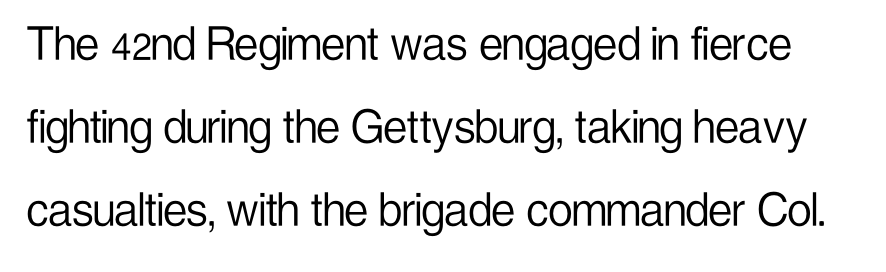
{"serif": "no", "italic": "no", "bold": "no", "weight": "light", "width": "condensed", "stroke_contrast": "low", "x_height": "medium", "monospaced": "no", "underline": "no", "line_spacing": "normal", "line_spacing_ratio": 1.54, "letter_spacing": "normal", "letter_spacing_em": 0.0, "glyph_px": 54}
